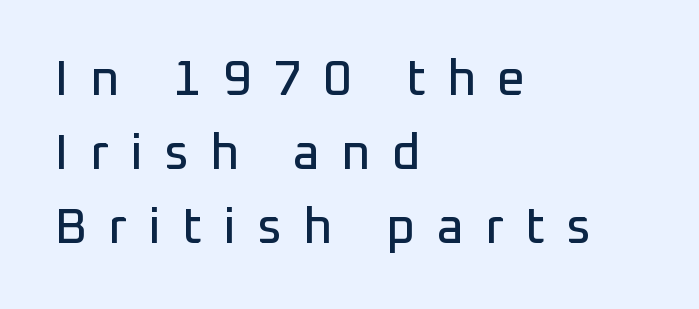
{"serif": "no", "italic": "no", "width": "normal", "stroke_contrast": "low", "x_height": "medium", "monospaced": "no", "underline": "no", "align": "left", "line_spacing": "normal", "line_spacing_ratio": 1.48, "letter_spacing": "wide", "letter_spacing_em": 0.42, "glyph_px": 50}
